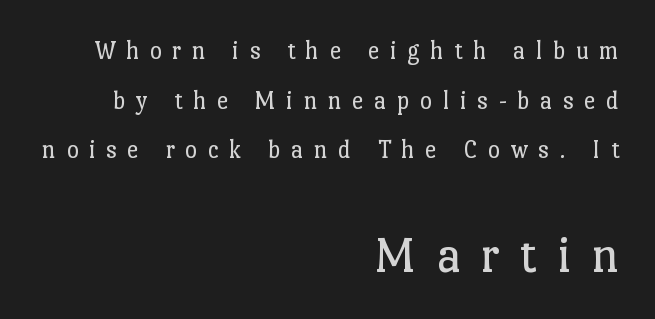
Typographically, this falls in the serif category. Scale increases going downward across the two blocks. Every stem runs plumb, perpendicular to the baseline. Think of a printed novel: that variable character pitch is what you see here. The string is rendered with underlining switched off.
